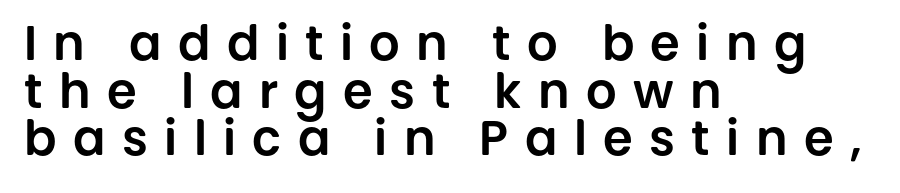
{"serif": "no", "italic": "no", "width": "normal", "stroke_contrast": "low", "x_height": "large", "monospaced": "no", "underline": "no", "align": "left", "line_spacing": "tight", "line_spacing_ratio": 0.99, "letter_spacing": "wide", "letter_spacing_em": 0.34, "glyph_px": 48}
